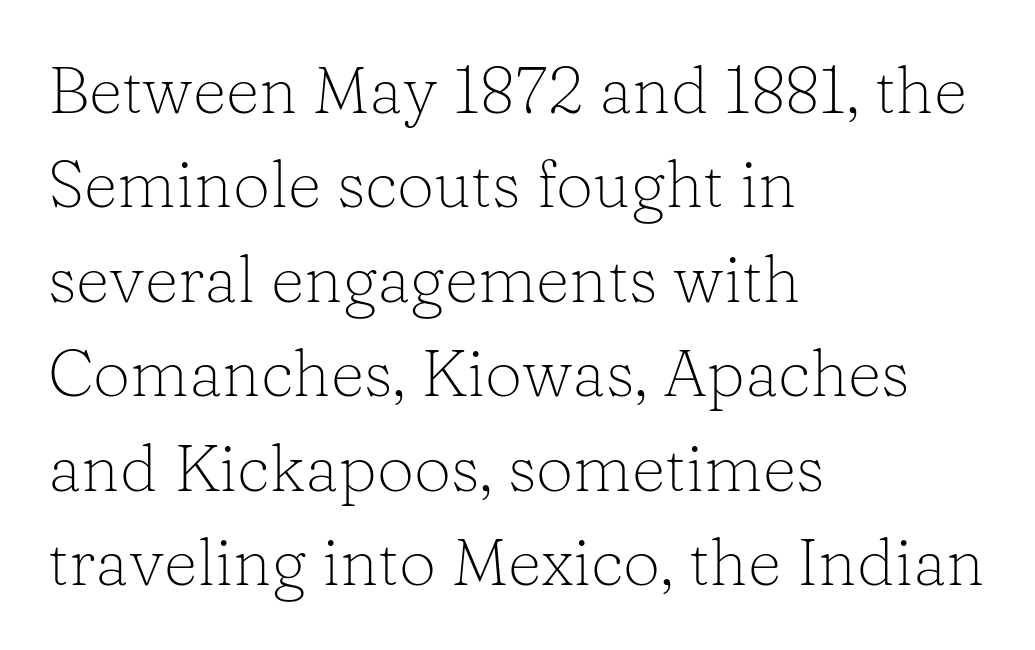
The image shows 66 px light serif type, upright; set left-aligned, normal line spacing (1.43x), normal letter spacing, not underlined; low stroke contrast and a medium x-height.
